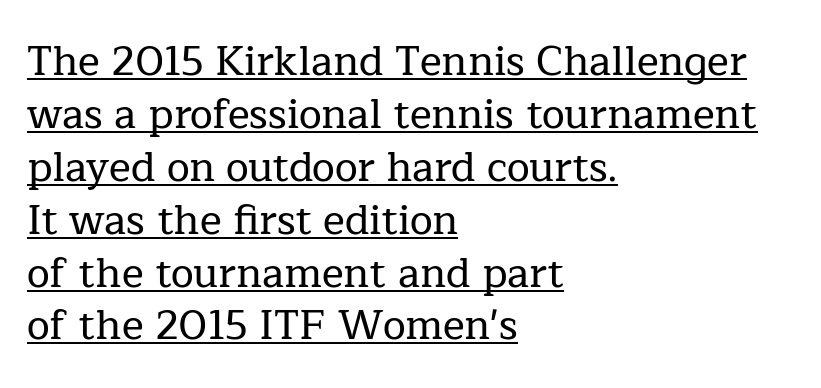
Compared with undecorated copy, this sample adds a rule below the words. Is there much room between lines? A standard amount, neither cramped nor airy. Each letter keeps its own natural width here, so spacing adapts to shape. Glyph-to-glyph distance matches everyday printed text. Italic: no, the glyphs are upright roman.
